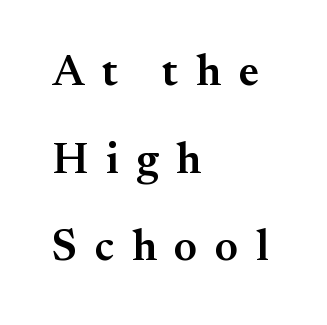
{"serif": "yes", "italic": "no", "bold": "semi", "weight": "semibold", "width": "normal", "stroke_contrast": "medium", "x_height": "small", "monospaced": "no", "underline": "no", "align": "left", "line_spacing": "loose", "line_spacing_ratio": 1.99, "letter_spacing": "wide", "letter_spacing_em": 0.4, "glyph_px": 44}
